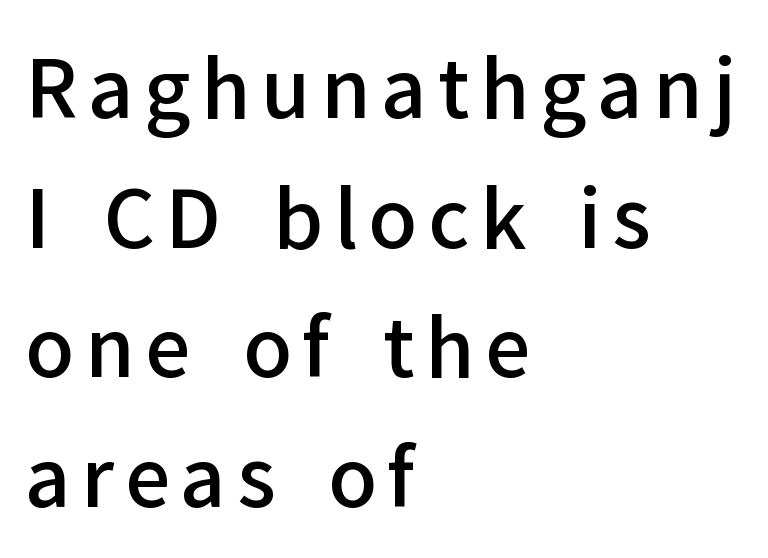
{"serif": "no", "italic": "no", "bold": "semi", "weight": "semibold", "width": "normal", "stroke_contrast": "low", "x_height": "medium", "monospaced": "no", "underline": "no", "align": "left", "line_spacing": "normal", "line_spacing_ratio": 1.62, "glyph_px": 80}
